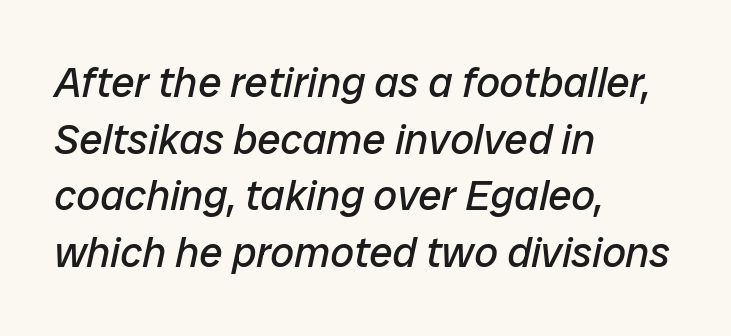
{"italic": "yes", "lean": "right", "slant_degrees": 12, "bold": "no", "weight": "regular", "width": "normal", "stroke_contrast": "low", "x_height": "medium", "monospaced": "no", "underline": "no", "align": "left", "line_spacing": "normal", "line_spacing_ratio": 1.35, "letter_spacing": "normal", "letter_spacing_em": 0.0, "glyph_px": 42}
